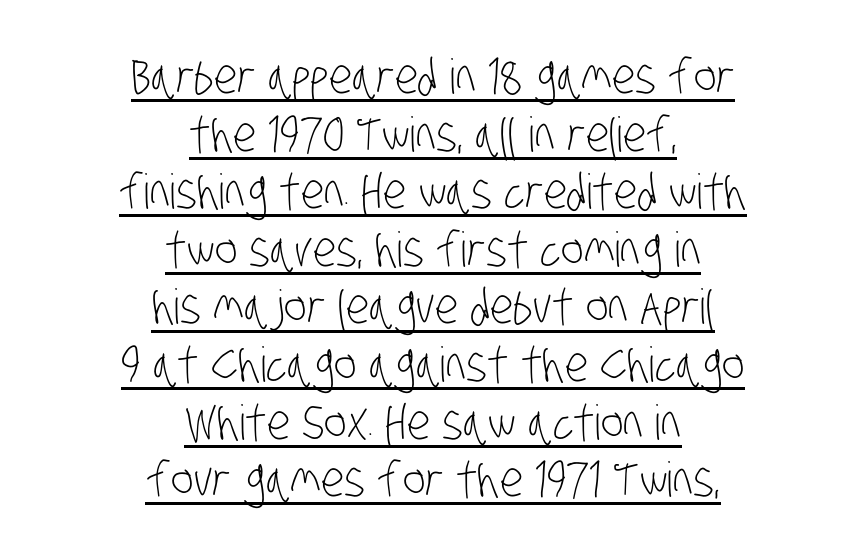
Compared with a typical body face, this is equally light or lighter still. The letters advance in unequal steps, a hallmark of proportional type. Is this a sans? Yes — the strokes have no serifs. Alignment: centered. The glyphs are accompanied by a horizontal stroke just below them.
